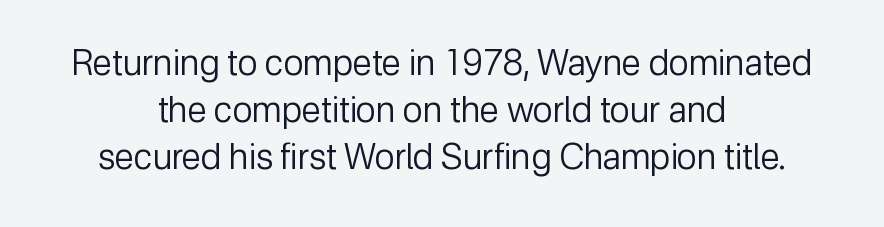
Stems here are at most as thick as an everyday book face. Upright lettering throughout. The face used here is proportionally spaced, like ordinary book or web type. No feet cap the strokes, marking this as sans-serif type.
